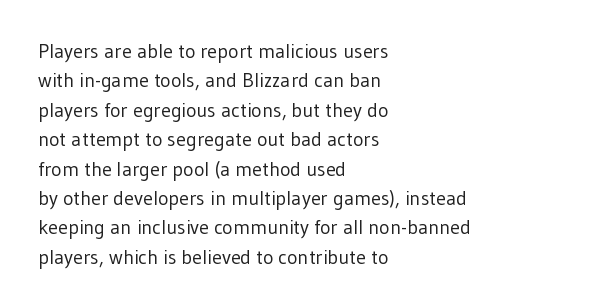
Q: Is the text bold? A: No.
Q: Is the text italic (slanted)? A: No, it is upright.
Q: Is the text underlined? A: No.
Q: How is the paragraph aligned? A: Left-aligned.
Q: Is the spacing between letters normal or unusually wide? A: Normal.
Q: Is the spacing between lines tight, normal or loose? A: Normal.
